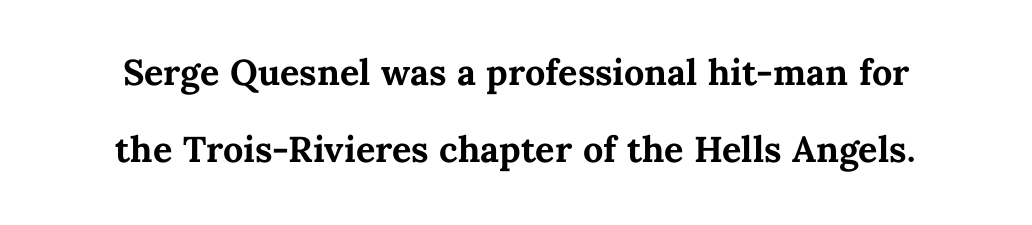
This rendering uses center alignment, leaving both contours irregular but symmetric. Clear beneath every line of the passage. In terms of leading, this rendering sits right in the middle. Think of a printed novel: that variable character pitch is what you see here. The letters sit at their default tracking, neither squeezed nor spread. Vertical strokes here are truly vertical.
